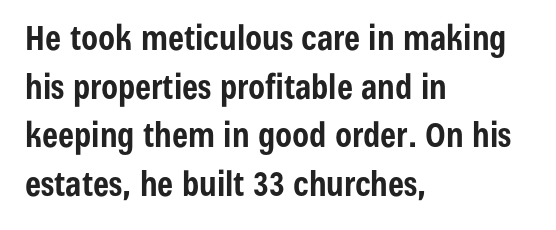
Q: Is the text bold? A: Yes.
Q: Is the text italic (slanted)? A: No, it is upright.
Q: Is the typeface a serif or a sans-serif typeface? A: Sans-serif.
Q: Is the text underlined? A: No.
Q: How is the paragraph aligned? A: Left-aligned.
Q: Is the spacing between letters normal or unusually wide? A: Normal.
Q: Is the spacing between lines tight, normal or loose? A: Normal.
Q: Width (condensed, normal, or wide)? A: Condensed.
Q: Stroke contrast? A: Low.
Q: x-height? A: Medium.
Q: Monospaced? A: No.
